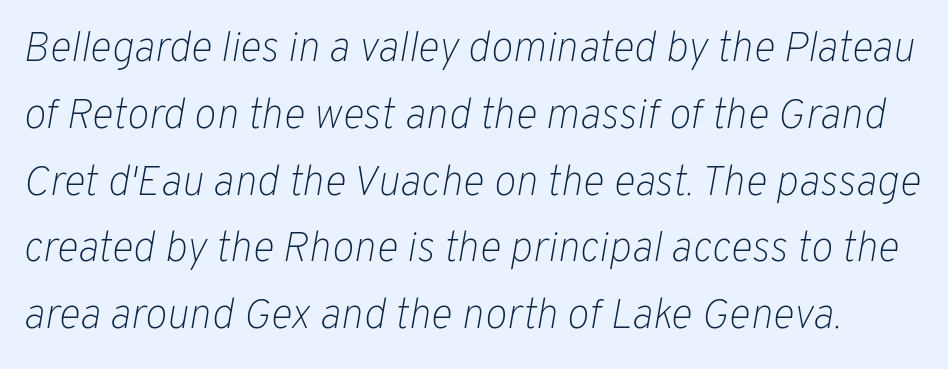
The image shows 42 px light type, italic (leaning right); set normal line spacing (1.59x), normal letter spacing, not underlined; low stroke contrast and a medium x-height.
